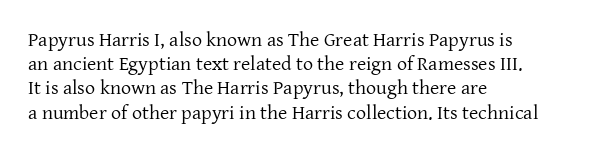
{"italic": "no", "bold": "no", "underline": "no", "align": "left", "line_spacing_ratio": 1.21, "letter_spacing": "normal", "letter_spacing_em": 0.0, "glyph_px": 20}
